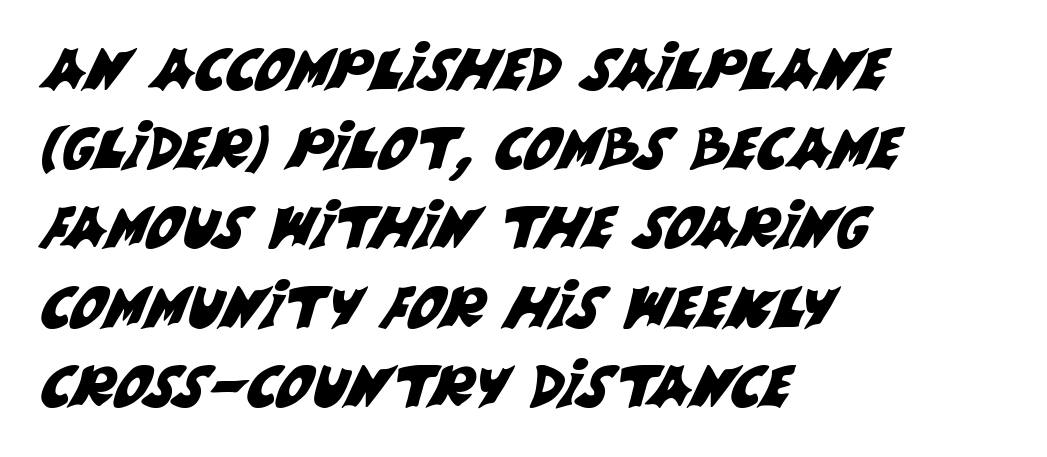
Each letter keeps its own natural width here, so spacing adapts to shape. Classification — sans serif. The space beneath each line is pristine and unruled. Normally led — the rows are evenly, conventionally spaced.
